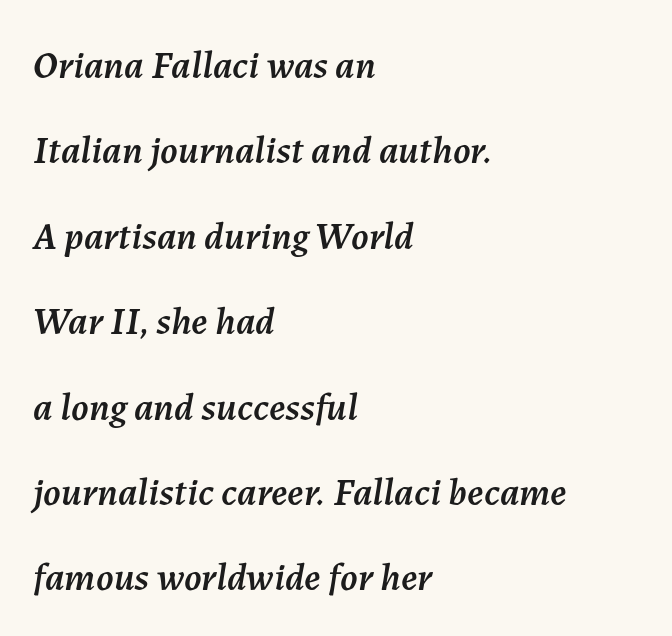
The image shows 39 px text type, italic (leaning right); set left-aligned, loose line spacing (2.19x), normal letter spacing, not underlined; medium stroke contrast and a medium x-height.
